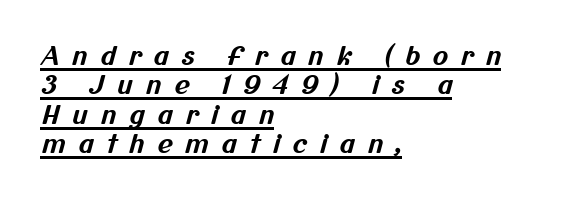
Q: Is the text bold? A: Yes.
Q: Is the text underlined? A: Yes.
Q: How is the paragraph aligned? A: Left-aligned.
Q: Is the spacing between letters normal or unusually wide? A: Unusually wide.
Q: Is the spacing between lines tight, normal or loose? A: Tight.
